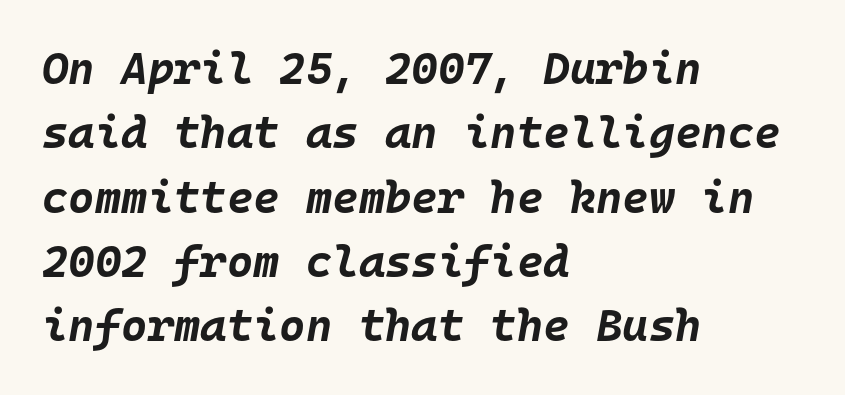
{"italic": "yes", "lean": "right", "slant_degrees": 10, "bold": "yes", "weight": "bold", "width": "normal", "stroke_contrast": "low", "x_height": "large", "monospaced": "yes", "underline": "no", "align": "left", "line_spacing": "normal", "line_spacing_ratio": 1.43, "letter_spacing": "normal", "letter_spacing_em": 0.0, "glyph_px": 45}
